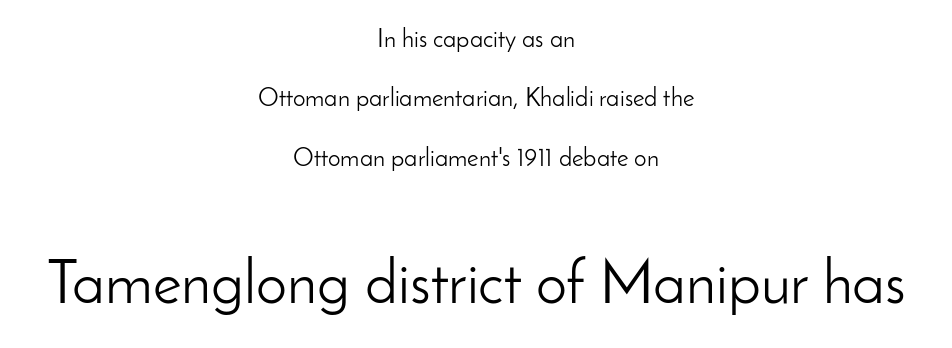
Q: Is the text bold? A: No.
Q: Is the text italic (slanted)? A: No, it is upright.
Q: Is the typeface a serif or a sans-serif typeface? A: Sans-serif.
Q: Is the text underlined? A: No.
Q: How is the paragraph aligned? A: Centered.
Q: Is the spacing between letters normal or unusually wide? A: Normal.
Q: Is the spacing between lines tight, normal or loose? A: Loose.
Q: Which block of text is set in a larger size, the first (top) or the second (bottom)? A: The second (bottom) one.
Q: Width (condensed, normal, or wide)? A: Normal.
Q: Stroke contrast? A: Low.
Q: x-height? A: Small.
Q: Monospaced? A: No.
